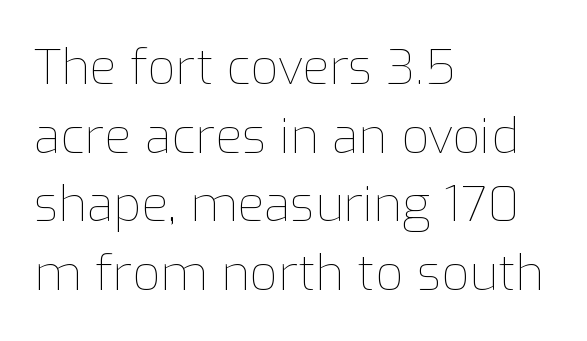
Notice how the stems are strictly vertical — no italics here. Do the characters align in a grid? No, the font is proportional. These lines sit exactly where default settings would place them. Casual observation: everything's shoved over to the left.
